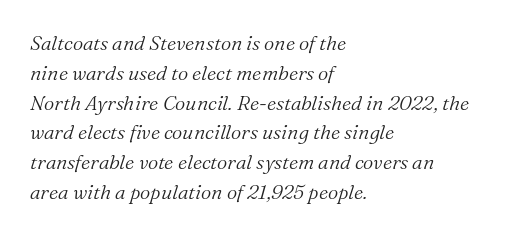
{"italic": "yes", "lean": "right", "slant_degrees": 16, "bold": "no", "underline": "no", "align": "left", "line_spacing": "normal", "line_spacing_ratio": 1.49, "letter_spacing": "normal", "letter_spacing_em": 0.0, "glyph_px": 20}
